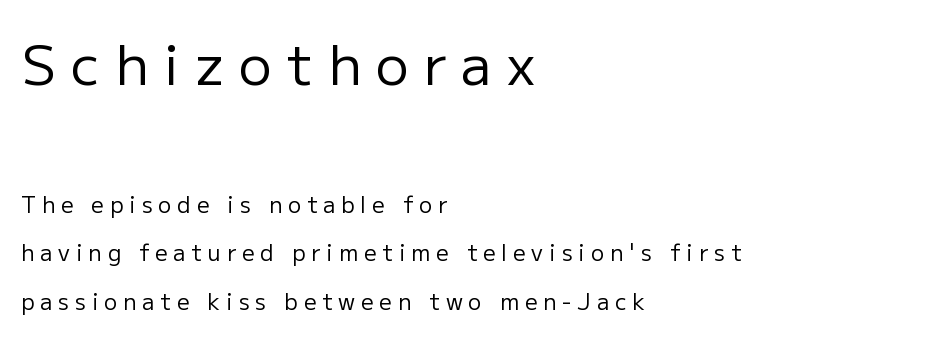
The image shows 55 px regular-weight sans-serif type, upright; set left-aligned, loose line spacing (2.21x), unusually wide letter spacing (+0.27 em), not underlined; the first (top) block is 2.5x larger; low stroke contrast and a medium x-height.
